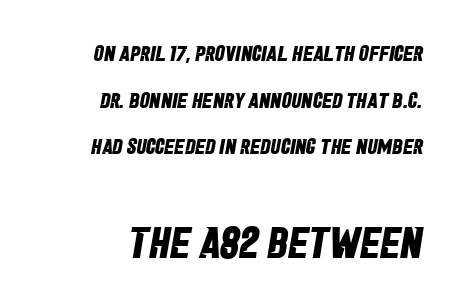
The image shows 44 px bold, condensed sans-serif type; set right-aligned, loose line spacing (2.12x), normal letter spacing, not underlined; the second (bottom) block is 2.0x larger; low stroke contrast and a large x-height.
